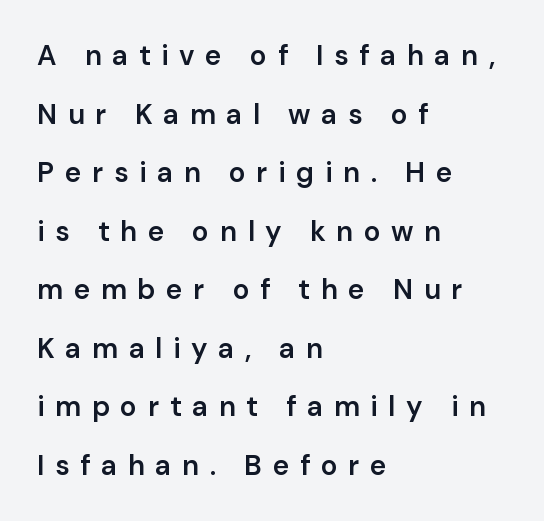
Students, this is semibold: more ink than regular, less than bold. The letters stand straight up with perfectly vertical stems. Widely set lines give the paragraph a tall, airy silhouette. Each letter's strokes conclude bluntly, with no projecting serifs. The letters advance in unequal steps, a hallmark of proportional type.
